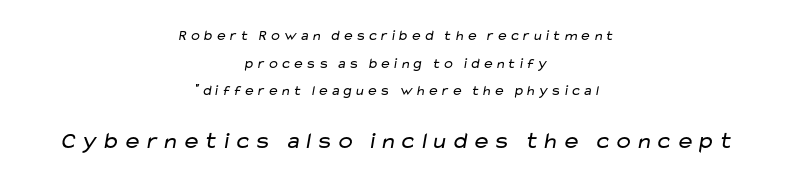
Q: Is the text bold? A: No.
Q: Is the text underlined? A: No.
Q: How is the paragraph aligned? A: Centered.
Q: Is the spacing between lines tight, normal or loose? A: Loose.
Q: Which block of text is set in a larger size, the first (top) or the second (bottom)? A: The second (bottom) one.
